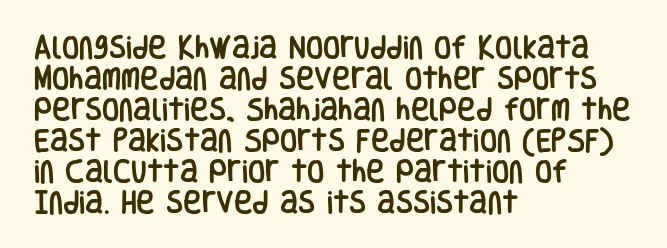
Q: Is the text italic (slanted)? A: No, it is upright.
Q: Is the text underlined? A: No.
Q: How is the paragraph aligned? A: Left-aligned.
Q: Is the spacing between letters normal or unusually wide? A: Normal.
